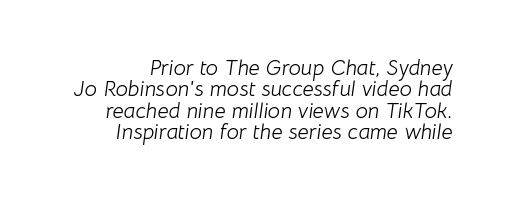
The characters are drawn with everyday or finer stroke widths. The compositor pushed each line to the right boundary. The area under the type is left untouched. The designer dialed line spacing down below the default.
